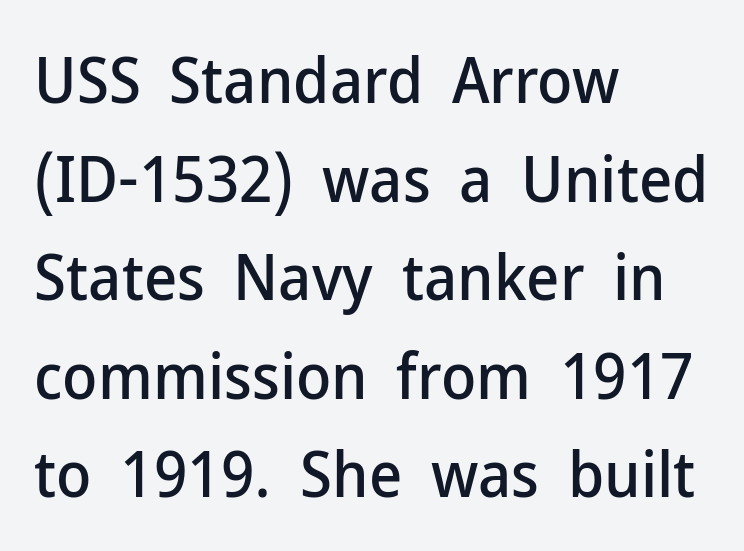
The image shows 64 px sans-serif type, upright; set left-aligned, normal line spacing (1.54x), normal letter spacing, not underlined; low stroke contrast and a medium x-height.
